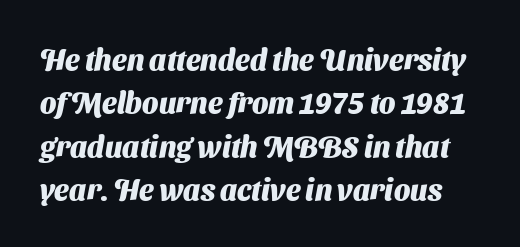
The image shows 29 px heavy sans-serif type; set normal line spacing (1.5x), normal letter spacing, not underlined; medium stroke contrast and a medium x-height.
